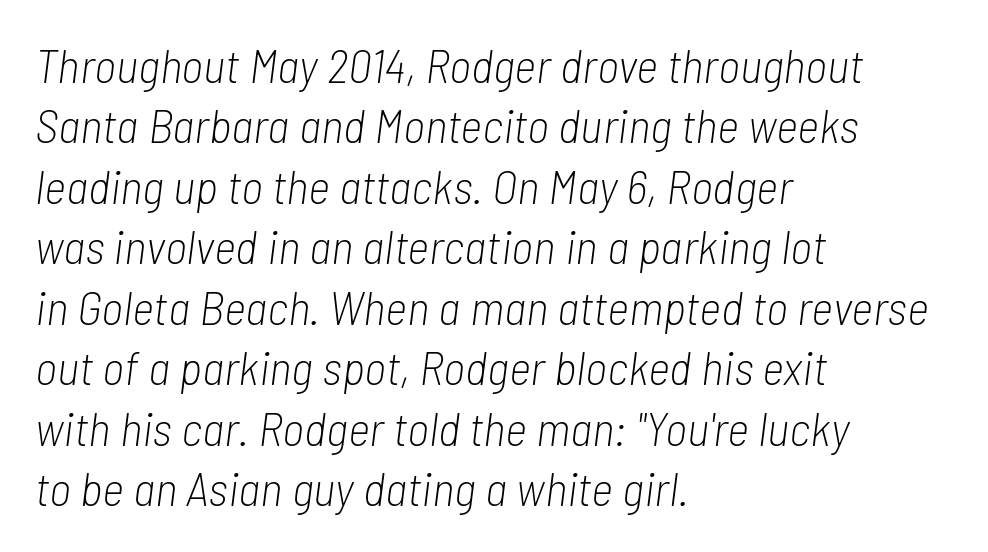
{"italic": "yes", "lean": "right", "slant_degrees": 7, "bold": "no", "weight": "light", "width": "condensed", "stroke_contrast": "low", "x_height": "medium", "monospaced": "no", "underline": "no", "align": "left", "line_spacing": "normal", "line_spacing_ratio": 1.26, "letter_spacing": "normal", "letter_spacing_em": 0.0, "glyph_px": 48}
